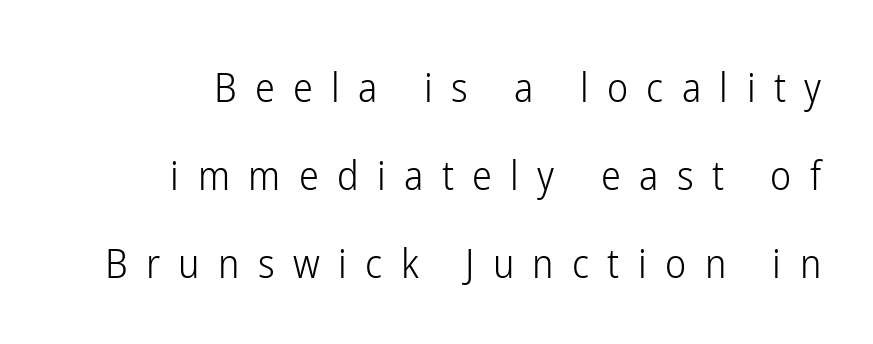
The image shows 40 px light, condensed sans-serif type, upright; set right-aligned, loose line spacing (2.2x), unusually wide letter spacing (+0.46 em), not underlined; low stroke contrast and a medium x-height.
